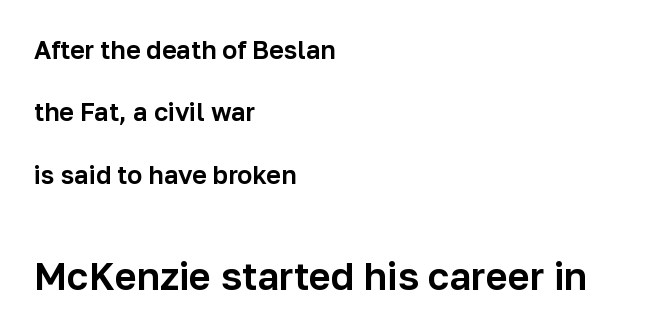
Beneath every word, the page is bare. The typesetter chose a ragged-right arrangement here. The gaps between neighbouring characters are ordinary and unremarkable. Examine the stroke ends and you'll find no serifs. Do the letters lean? They stand straight. Baseline-to-baseline distance is far greater than the letter height.
